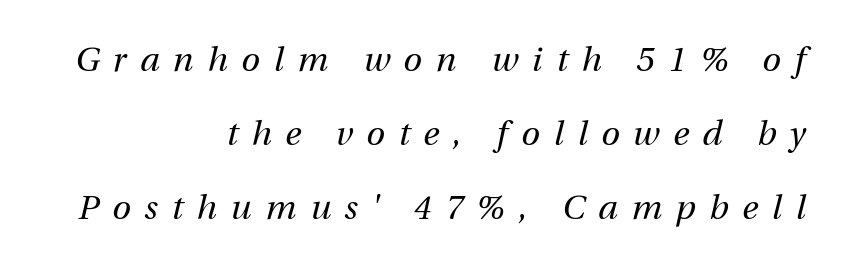
Q: Is the text bold? A: No.
Q: Is the text italic (slanted)? A: Yes, it leans right by about 13 degrees.
Q: Is the text underlined? A: No.
Q: How is the paragraph aligned? A: Right-aligned.
Q: Is the spacing between letters normal or unusually wide? A: Unusually wide.
Q: Is the spacing between lines tight, normal or loose? A: Loose.
Q: Width (condensed, normal, or wide)? A: Normal.
Q: Stroke contrast? A: Medium.
Q: x-height? A: Medium.
Q: Monospaced? A: No.
